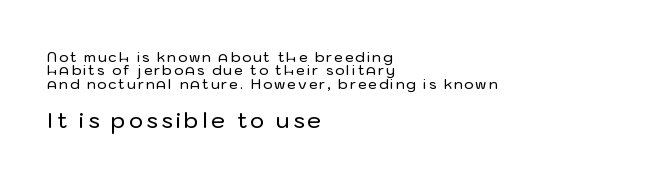
{"italic": "no", "underline": "no", "align": "left", "line_spacing": "tight", "line_spacing_ratio": 0.96, "larger_block": "second", "size_ratio": 1.57, "glyph_px": 22}
